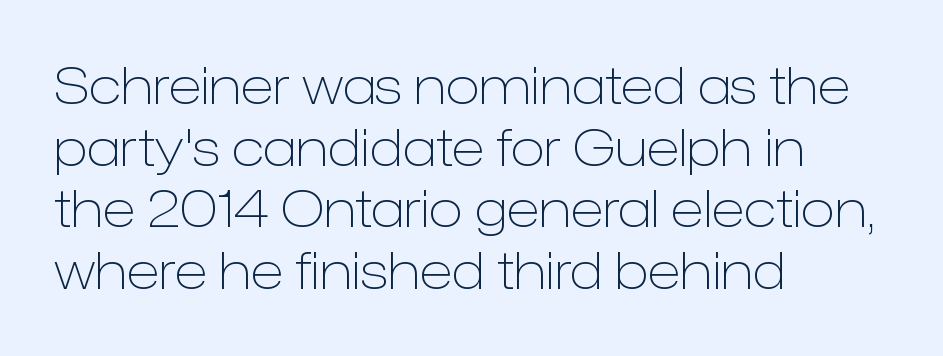
{"serif": "no", "italic": "no", "bold": "no", "weight": "light", "width": "normal", "stroke_contrast": "low", "x_height": "medium", "monospaced": "no", "underline": "no", "align": "left", "line_spacing_ratio": 1.21, "letter_spacing": "normal", "letter_spacing_em": 0.0, "glyph_px": 51}
